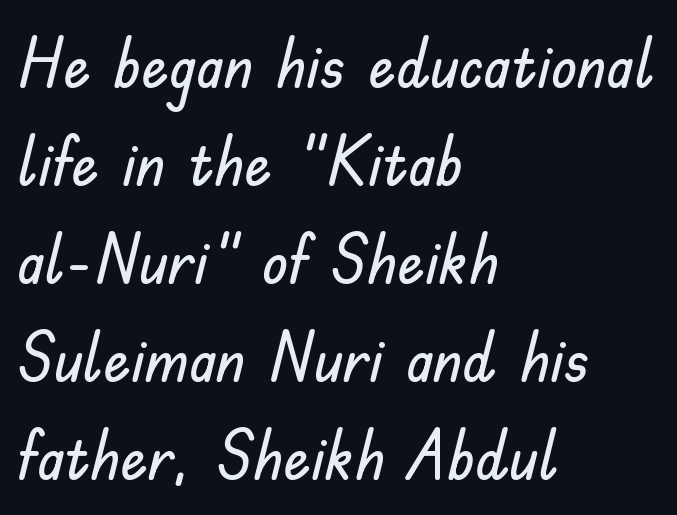
Q: Is the text italic (slanted)? A: Yes.
Q: Is the typeface a serif or a sans-serif typeface? A: Sans-serif.
Q: Is the text underlined? A: No.
Q: How is the paragraph aligned? A: Left-aligned.
Q: Is the spacing between letters normal or unusually wide? A: Normal.
Q: Is the spacing between lines tight, normal or loose? A: Normal.
Q: Width (condensed, normal, or wide)? A: Normal.
Q: Stroke contrast? A: Low.
Q: x-height? A: Small.
Q: Monospaced? A: No.
